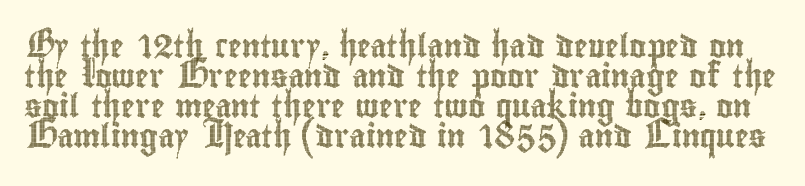
{"italic": "no", "underline": "no", "line_spacing": "normal", "line_spacing_ratio": 1.31, "letter_spacing": "normal", "letter_spacing_em": 0.0, "glyph_px": 23}
